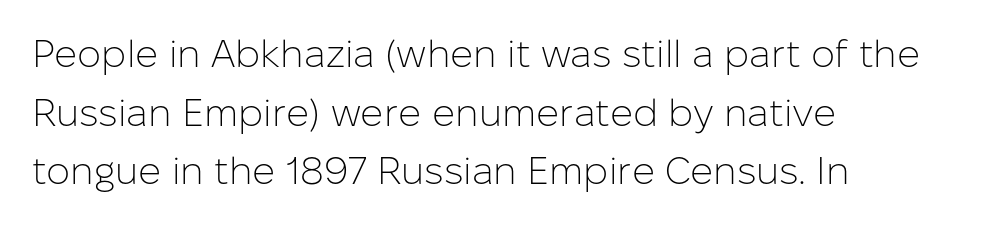
No extra ink here — the face is not bold. Successive baselines arrive at the customary interval. Varying glyph widths throughout — classic text-font behaviour. The lettering holds an erect, upright posture throughout.
